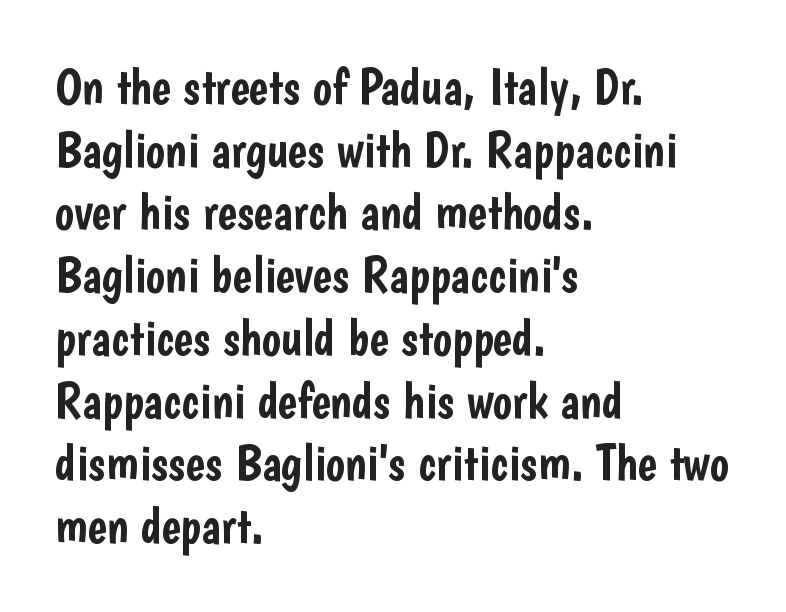
Q: Is the text italic (slanted)? A: No, it is upright.
Q: Is the typeface a serif or a sans-serif typeface? A: Sans-serif.
Q: Is the text underlined? A: No.
Q: How is the paragraph aligned? A: Left-aligned.
Q: Is the spacing between letters normal or unusually wide? A: Normal.
Q: Width (condensed, normal, or wide)? A: Condensed.
Q: Stroke contrast? A: Low.
Q: x-height? A: Medium.
Q: Monospaced? A: No.
